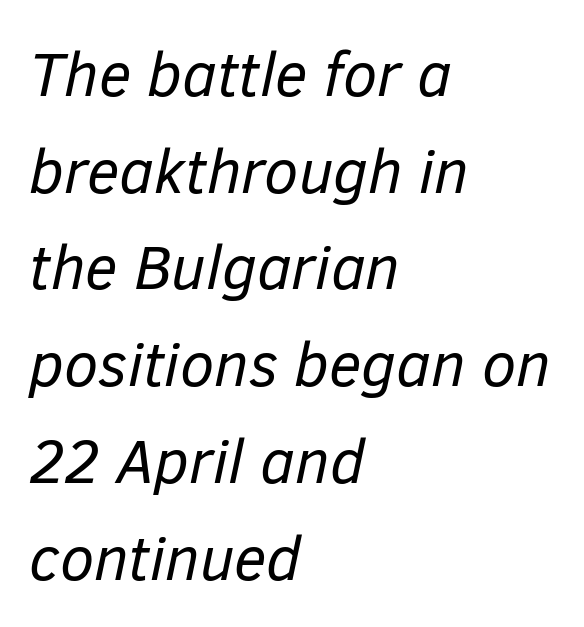
Q: Is the text bold? A: No.
Q: Is the text italic (slanted)? A: Yes, it leans right by about 12 degrees.
Q: Is the text underlined? A: No.
Q: How is the paragraph aligned? A: Left-aligned.
Q: Is the spacing between letters normal or unusually wide? A: Normal.
Q: Is the spacing between lines tight, normal or loose? A: Normal.
Q: Width (condensed, normal, or wide)? A: Normal.
Q: Stroke contrast? A: Low.
Q: x-height? A: Medium.
Q: Monospaced? A: No.
